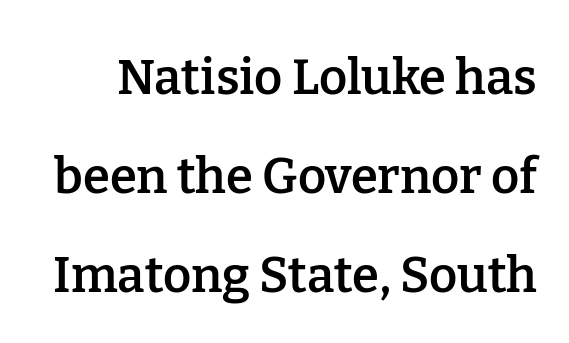
Q: Is the text bold? A: Semi-bold.
Q: Is the text italic (slanted)? A: No, it is upright.
Q: Is the typeface a serif or a sans-serif typeface? A: Serif.
Q: Is the text underlined? A: No.
Q: Is the spacing between letters normal or unusually wide? A: Normal.
Q: Is the spacing between lines tight, normal or loose? A: Loose.
Q: Width (condensed, normal, or wide)? A: Normal.
Q: Stroke contrast? A: Low.
Q: x-height? A: Medium.
Q: Monospaced? A: No.
